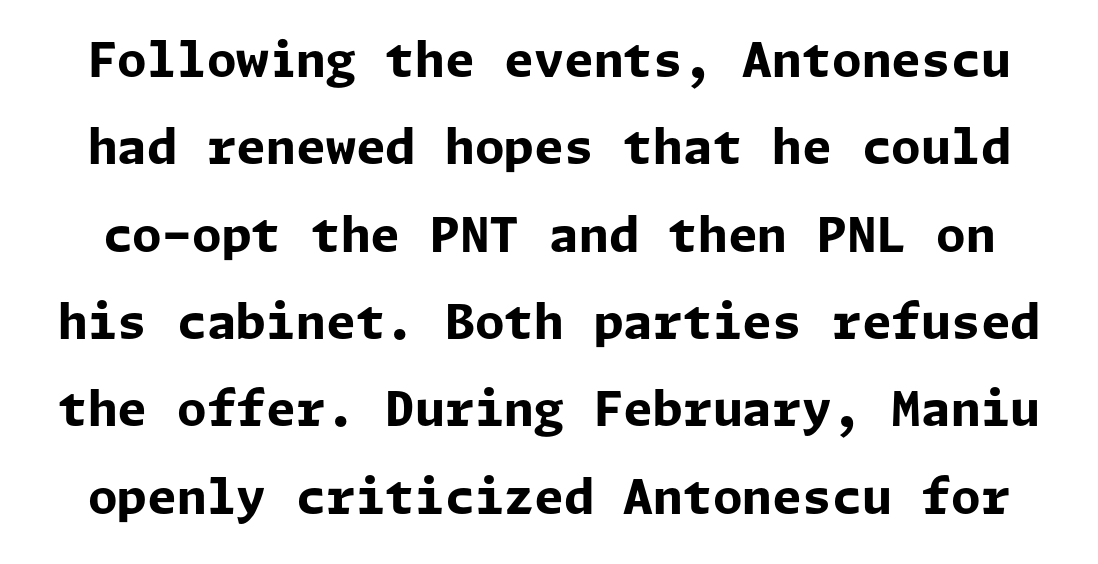
{"serif": "no", "italic": "no", "bold": "yes", "weight": "bold", "width": "normal", "stroke_contrast": "low", "x_height": "medium", "underline": "no", "line_spacing_ratio": 1.82, "letter_spacing": "normal", "letter_spacing_em": 0.0, "glyph_px": 48}
